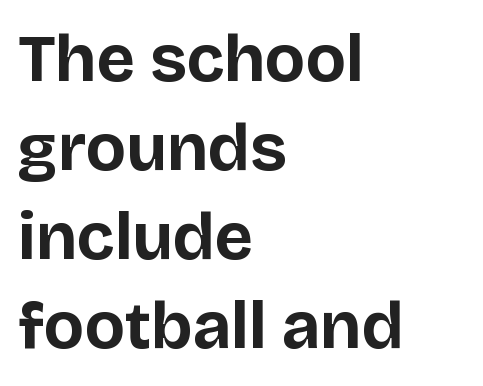
Rendered with straight, roman letterforms. The typesetting leans heavy: a genuine bold. Classification — sans serif. The rendering uses natural spacing where letterforms have individual widths. A bare baseline throughout the passage.
